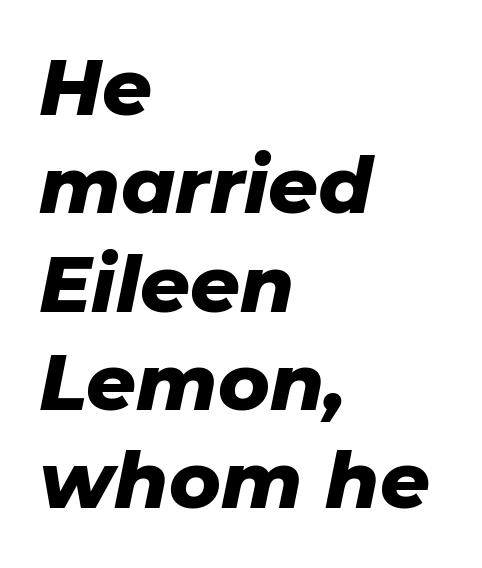
{"italic": "yes", "lean": "right", "slant_degrees": 11, "bold": "yes", "weight": "heavy", "width": "normal", "stroke_contrast": "low", "x_height": "medium", "monospaced": "no", "underline": "no", "align": "left", "line_spacing": "normal", "line_spacing_ratio": 1.26, "letter_spacing": "normal", "letter_spacing_em": 0.0, "glyph_px": 78}
